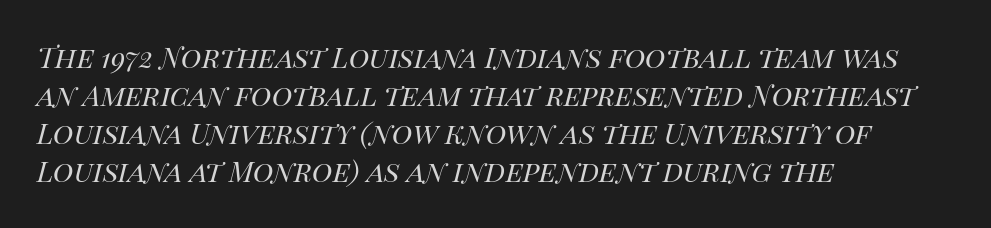
Nobody touched the tracking dial on this one. Is this a fixed-width face? No — the glyphs have proportional, varying widths. Regular leading. Unbolded letterforms with no extra heft. Underline: absent.
